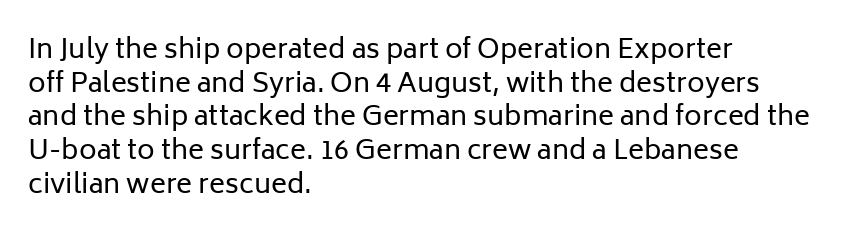
Q: Is the text bold? A: No.
Q: Is the text italic (slanted)? A: No, it is upright.
Q: Is the text underlined? A: No.
Q: How is the paragraph aligned? A: Left-aligned.
Q: Is the spacing between letters normal or unusually wide? A: Normal.
Q: Is the spacing between lines tight, normal or loose? A: Normal.
